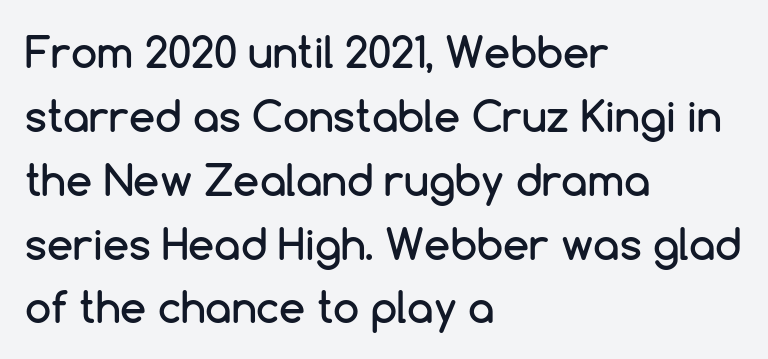
{"serif": "no", "italic": "no", "width": "normal", "stroke_contrast": "low", "x_height": "medium", "monospaced": "no", "underline": "no", "align": "left", "line_spacing": "normal", "line_spacing_ratio": 1.52, "letter_spacing": "normal", "letter_spacing_em": 0.0, "glyph_px": 42}
